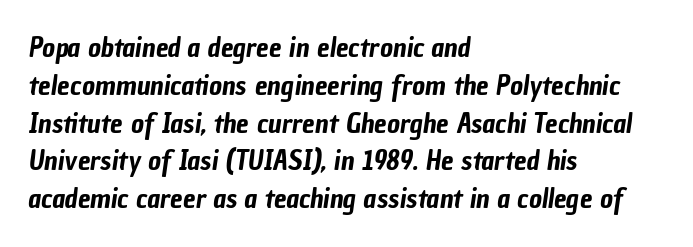
The image shows 28 px condensed sans-serif type; set left-aligned, normal line spacing (1.35x), normal letter spacing, not underlined; low stroke contrast and a medium x-height.
